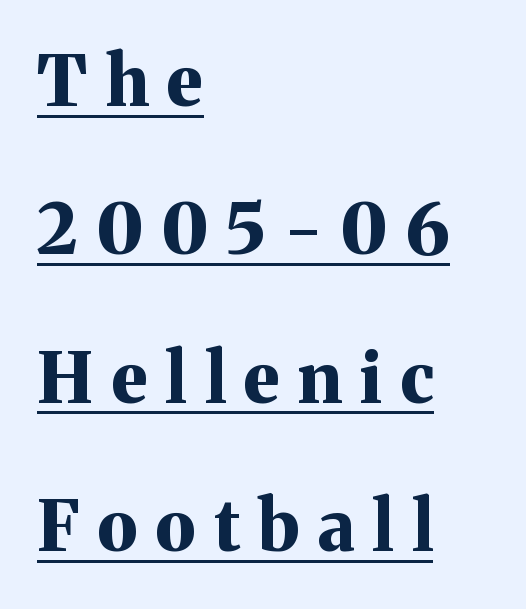
Q: Is the text bold? A: Yes.
Q: Is the text italic (slanted)? A: No, it is upright.
Q: Is the typeface a serif or a sans-serif typeface? A: Serif.
Q: Is the text underlined? A: Yes.
Q: How is the paragraph aligned? A: Left-aligned.
Q: Is the spacing between letters normal or unusually wide? A: Unusually wide.
Q: Is the spacing between lines tight, normal or loose? A: Loose.
Q: Width (condensed, normal, or wide)? A: Normal.
Q: Stroke contrast? A: Medium.
Q: x-height? A: Medium.
Q: Monospaced? A: No.
